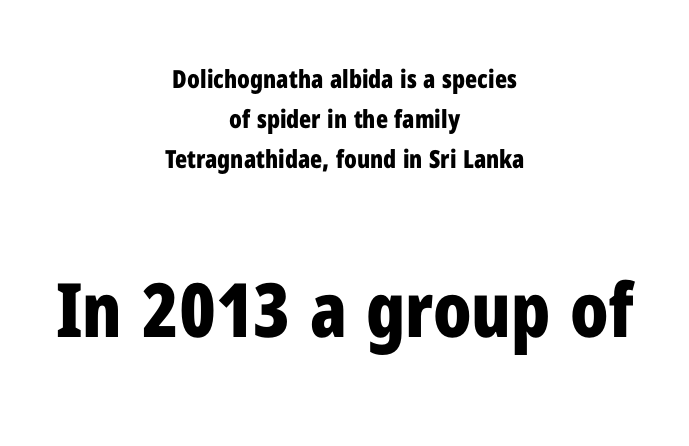
The image shows 75 px bold, condensed sans-serif type, upright; set centered, normal line spacing (1.6x), normal letter spacing, not underlined; the second (bottom) block is 3.0x larger; low stroke contrast and a medium x-height.
